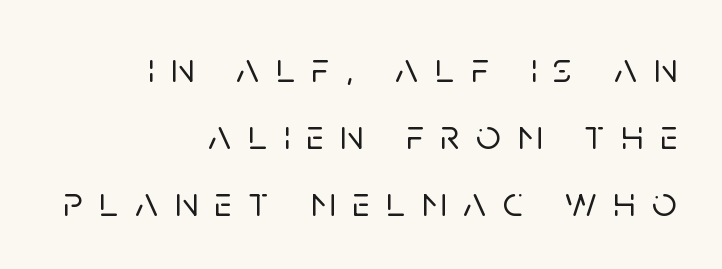
Q: Is the text italic (slanted)? A: No, it is upright.
Q: Is the typeface a serif or a sans-serif typeface? A: Sans-serif.
Q: Is the text underlined? A: No.
Q: How is the paragraph aligned? A: Right-aligned.
Q: Is the spacing between letters normal or unusually wide? A: Unusually wide.
Q: Is the spacing between lines tight, normal or loose? A: Normal.
Q: Width (condensed, normal, or wide)? A: Normal.
Q: Stroke contrast? A: Low.
Q: x-height? A: Large.
Q: Monospaced? A: No.
